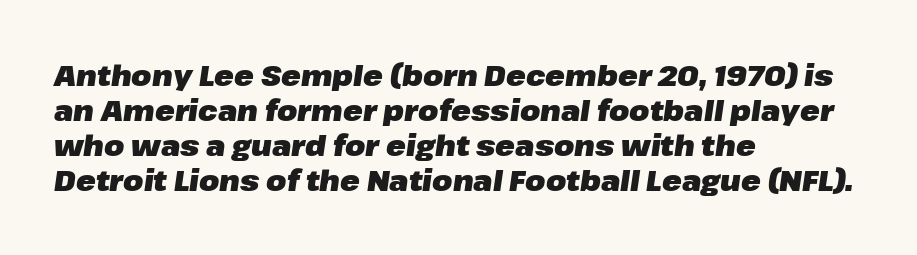
{"italic": "yes", "lean": "right", "slant_degrees": 8, "bold": "yes", "weight": "heavy", "width": "normal", "stroke_contrast": "low", "x_height": "medium", "monospaced": "no", "underline": "no", "align": "left", "line_spacing_ratio": 1.21, "letter_spacing": "normal", "letter_spacing_em": 0.0, "glyph_px": 29}
